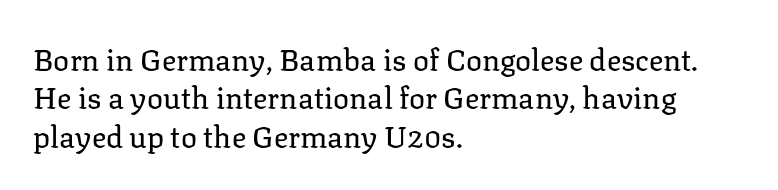
{"serif": "yes", "italic": "no", "bold": "no", "weight": "regular", "width": "normal", "stroke_contrast": "low", "x_height": "medium", "monospaced": "no", "underline": "no", "align": "left", "line_spacing": "normal", "line_spacing_ratio": 1.28, "letter_spacing": "normal", "letter_spacing_em": 0.0, "glyph_px": 30}
